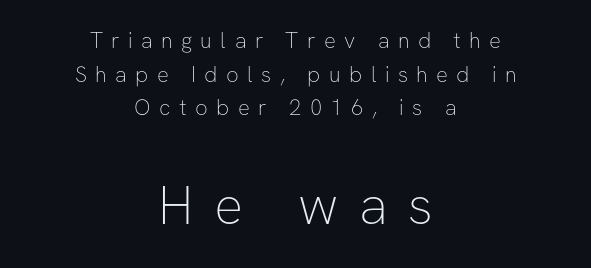
Bigger letters appear in the bottom chunk; the top chunk is reduced. Observe the absence of serifs on each vertical stroke in this sample. Regular leading. Character widths vary here, with narrow letters taking less room than wide ones. Weight: in the light-to-regular range. Descenders are the only things crossing below the line.
